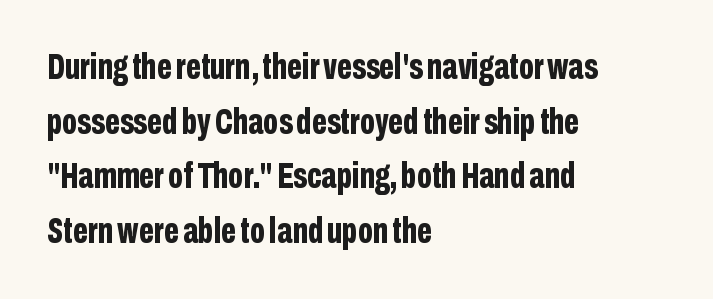
{"serif": "no", "italic": "no", "bold": "yes", "weight": "bold", "width": "condensed", "stroke_contrast": "low", "x_height": "medium", "monospaced": "no", "underline": "no", "align": "left", "line_spacing": "normal", "line_spacing_ratio": 1.52, "letter_spacing": "normal", "letter_spacing_em": 0.0, "glyph_px": 36}
